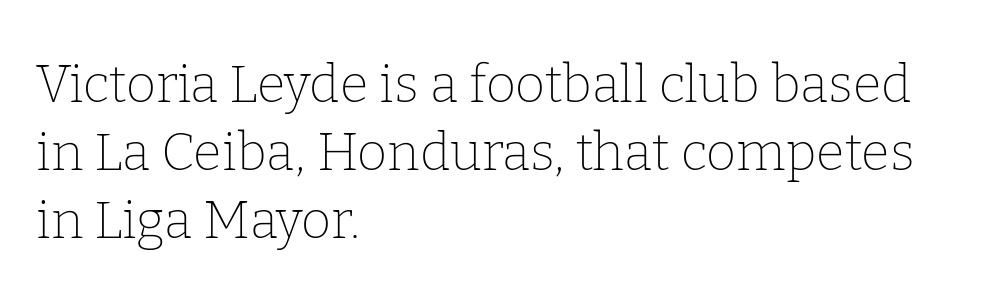
{"serif": "yes", "italic": "no", "bold": "no", "weight": "thin", "width": "normal", "stroke_contrast": "low", "x_height": "medium", "monospaced": "no", "underline": "no", "align": "left", "line_spacing": "normal", "line_spacing_ratio": 1.31, "letter_spacing": "normal", "letter_spacing_em": 0.0, "glyph_px": 52}
